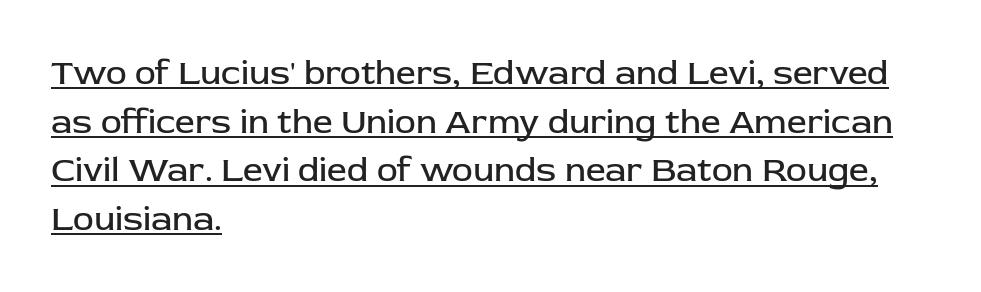
The image shows 35 px regular-weight sans-serif type, upright; set left-aligned, normal line spacing (1.39x), normal letter spacing, underlined; low stroke contrast and a medium x-height.
